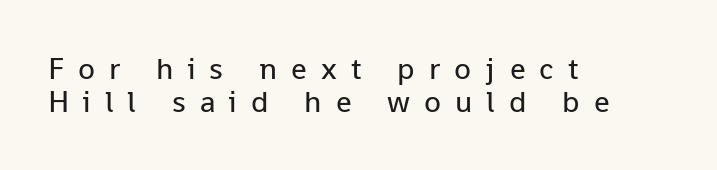
This is the regular roman posture of the typeface. Vertical stems look standard width or narrower in stroke. Looks like regular typesetting: each glyph gets only the width it needs. A sans-serif font was chosen for this passage. The foot of each line stays bare and open. Cramped leading.
